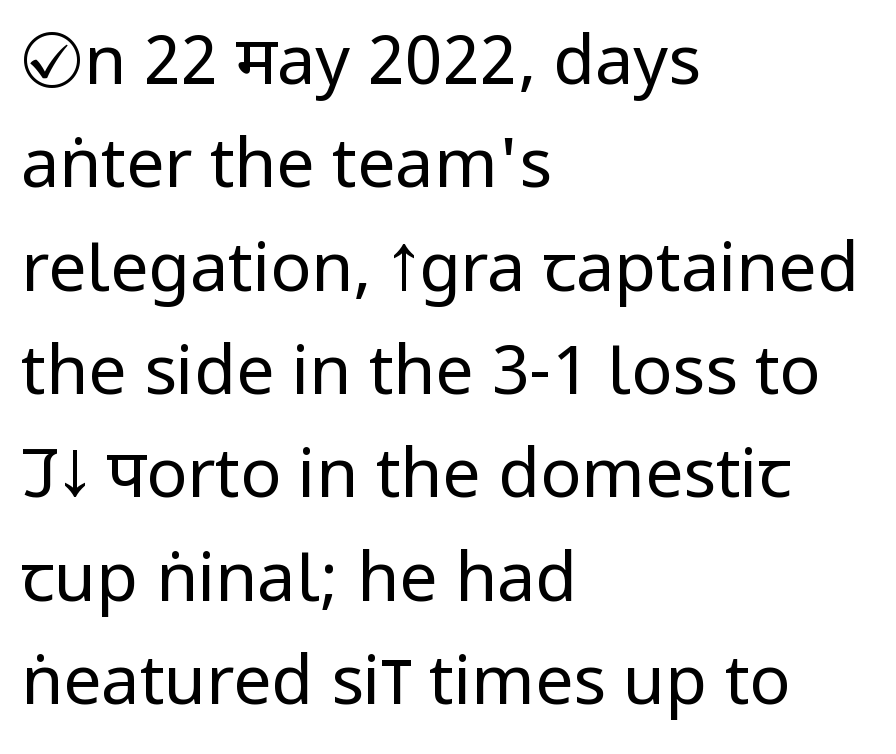
The image shows 68 px regular-weight, condensed sans-serif type, upright; set left-aligned, normal line spacing (1.52x), normal letter spacing, not underlined; low stroke contrast and a large x-height.
